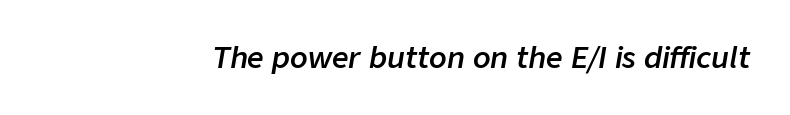
{"italic": "yes", "lean": "right", "slant_degrees": 9, "bold": "semi", "weight": "semibold", "width": "normal", "stroke_contrast": "low", "x_height": "medium", "monospaced": "no", "underline": "no", "letter_spacing": "normal", "letter_spacing_em": 0.0, "glyph_px": 29}
